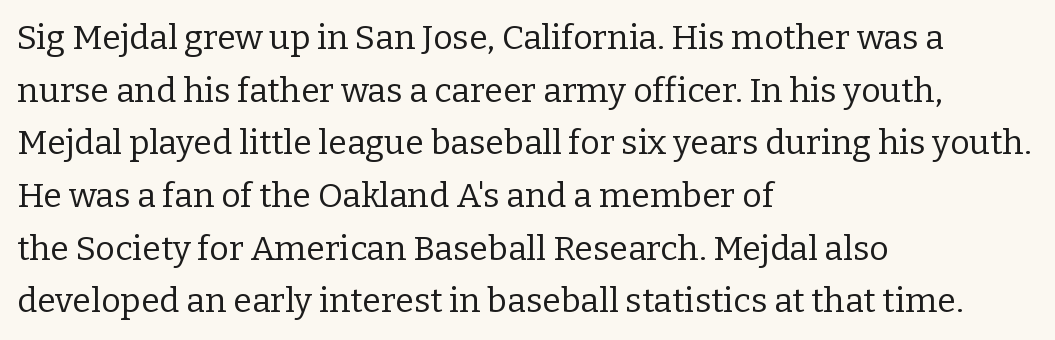
The image shows 34 px regular-weight serif type, upright; set left-aligned, normal line spacing (1.55x), normal letter spacing, not underlined; low stroke contrast and a medium x-height.
